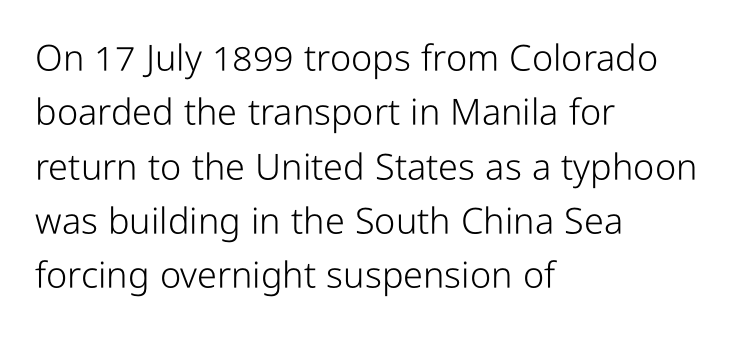
{"serif": "no", "italic": "no", "bold": "no", "weight": "light", "width": "condensed", "stroke_contrast": "low", "x_height": "medium", "monospaced": "no", "underline": "no", "align": "left", "line_spacing": "normal", "line_spacing_ratio": 1.51, "letter_spacing": "normal", "letter_spacing_em": 0.0, "glyph_px": 36}
